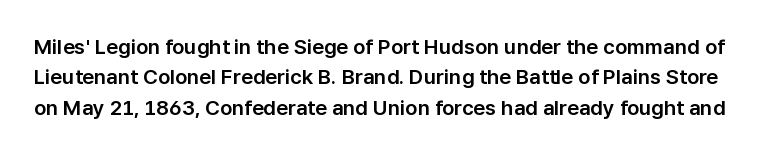
The image shows 21 px text type, upright; set normal line spacing (1.45x), normal letter spacing, not underlined.
